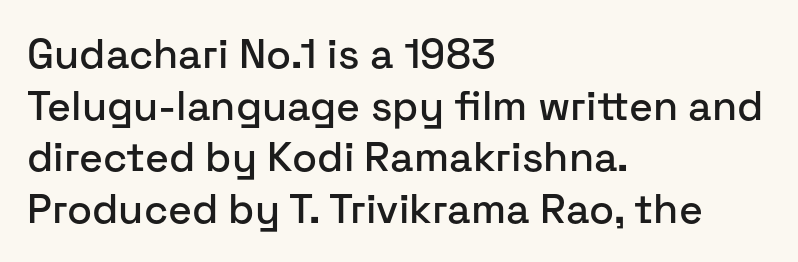
The image shows 41 px sans-serif type, upright; set left-aligned, normal line spacing (1.26x), normal letter spacing, not underlined; low stroke contrast and a medium x-height.
